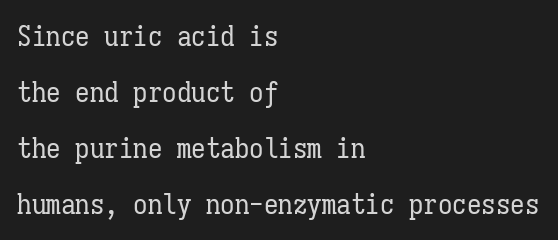
The image shows 29 px regular-weight, condensed type, upright, monospaced; set left-aligned, loose line spacing (1.93x), normal letter spacing, not underlined; low stroke contrast and a medium x-height.
